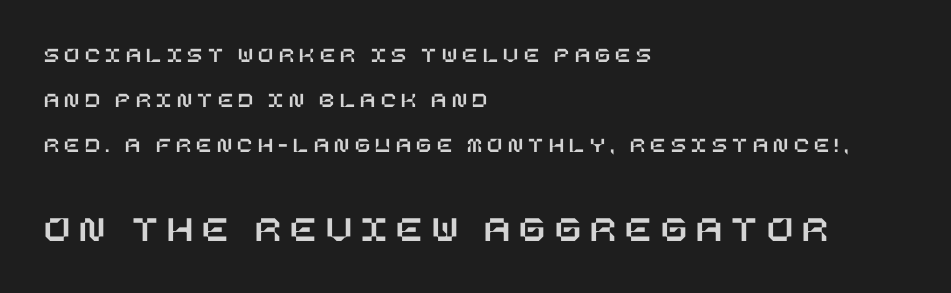
The image shows 38 px text type, upright; set left-aligned, loose line spacing (2.05x), unusually wide letter spacing (+0.25 em), not underlined; the second (bottom) block is 1.73x larger; low stroke contrast and a large x-height.
